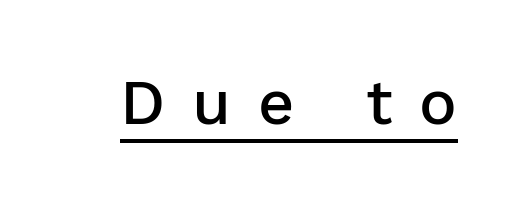
The image shows 63 px semibold sans-serif type, upright; set unusually wide letter spacing (+0.42 em), underlined; low stroke contrast and a medium x-height.
